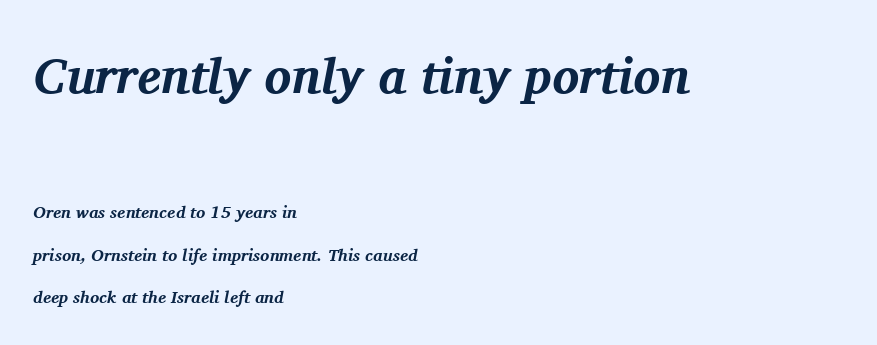
{"serif": "yes", "italic": "yes", "lean": "right", "slant_degrees": 11, "bold": "yes", "weight": "bold", "width": "normal", "stroke_contrast": "medium", "x_height": "medium", "monospaced": "no", "underline": "no", "align": "left", "line_spacing": "loose", "line_spacing_ratio": 2.49, "letter_spacing": "normal", "letter_spacing_em": 0.0, "larger_block": "first", "size_ratio": 2.94, "glyph_px": 50}
